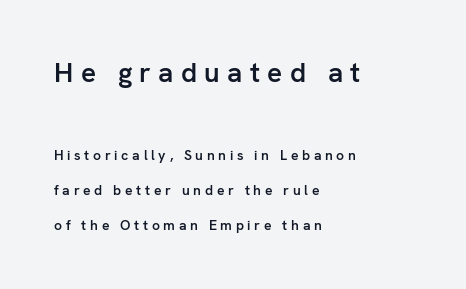
Q: Is the text bold? A: Semi-bold.
Q: Is the text italic (slanted)? A: No, it is upright.
Q: Is the typeface a serif or a sans-serif typeface? A: Sans-serif.
Q: Is the text underlined? A: No.
Q: How is the paragraph aligned? A: Left-aligned.
Q: Is the spacing between letters normal or unusually wide? A: Unusually wide.
Q: Is the spacing between lines tight, normal or loose? A: Loose.
Q: Which block of text is set in a larger size, the first (top) or the second (bottom)? A: The first (top) one.
Q: Width (condensed, normal, or wide)? A: Normal.
Q: Stroke contrast? A: Low.
Q: x-height? A: Medium.
Q: Monospaced? A: No.
